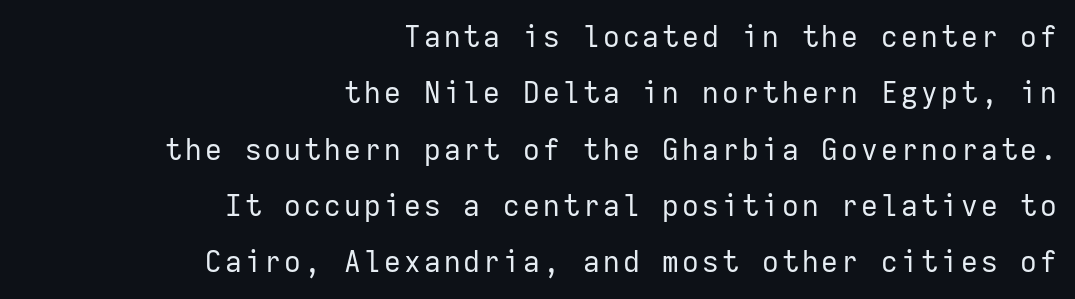
The text block is weighted toward the right margin, trailing off unevenly leftward. Notice how the stems are strictly vertical — no italics here. Here the designer chose a console-style face with uniform glyph widths. Anything drawn beneath the words? Only blank space.
